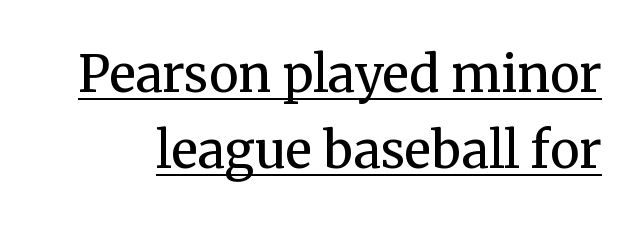
{"serif": "yes", "italic": "no", "bold": "no", "weight": "regular", "width": "normal", "stroke_contrast": "medium", "x_height": "medium", "monospaced": "no", "underline": "yes", "line_spacing": "normal", "line_spacing_ratio": 1.53, "letter_spacing": "normal", "letter_spacing_em": 0.0, "glyph_px": 50}
